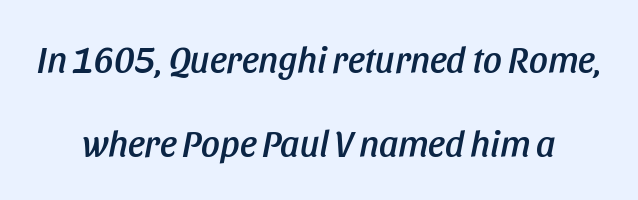
Slant detected: the letters are inclined. The horizontal fit of the characters is conventional and even. Descender tails drop into unmarked territory. Students, observe: this is what heavily led, spacious text looks like.
